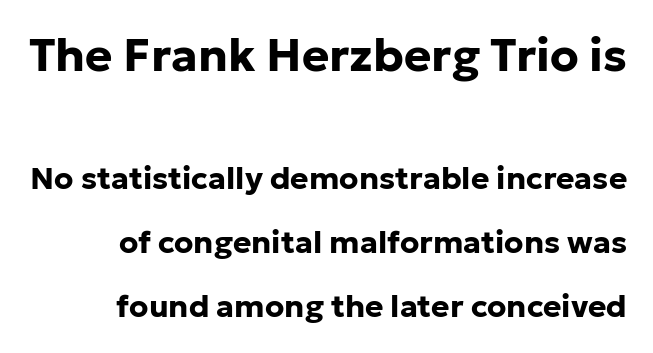
The image shows 46 px bold sans-serif type, upright; set right-aligned, loose line spacing (2.07x), normal letter spacing, not underlined; the first (top) block is 1.48x larger; low stroke contrast and a medium x-height.
